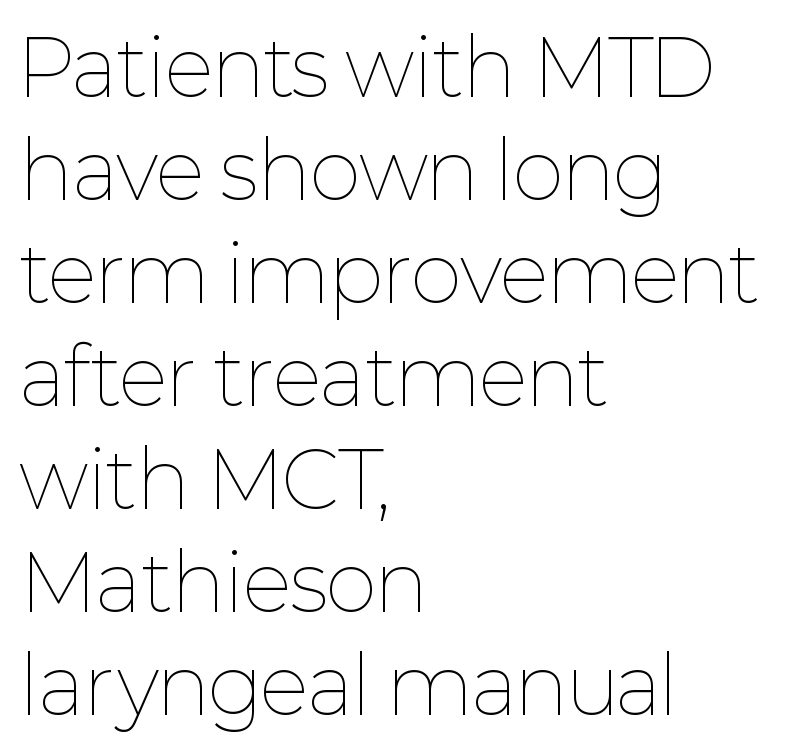
{"italic": "no", "bold": "no", "weight": "thin", "width": "normal", "stroke_contrast": "low", "x_height": "medium", "monospaced": "no", "underline": "no", "align": "left", "line_spacing": "normal", "line_spacing_ratio": 1.32, "letter_spacing": "normal", "letter_spacing_em": 0.0, "glyph_px": 78}
